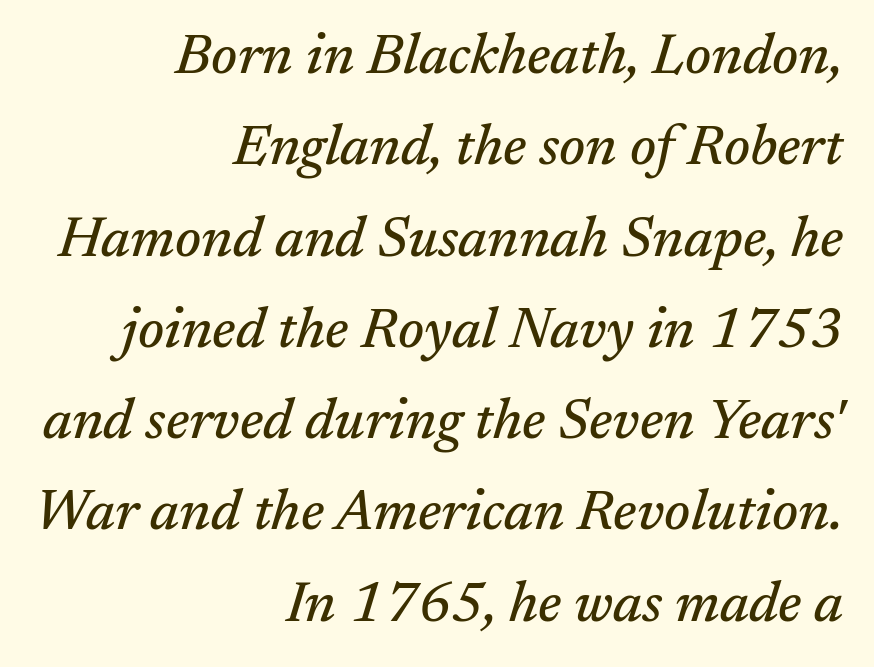
Q: Is the text italic (slanted)? A: Yes, it leans right by about 17 degrees.
Q: Is the typeface a serif or a sans-serif typeface? A: Serif.
Q: Is the text underlined? A: No.
Q: How is the paragraph aligned? A: Right-aligned.
Q: Is the spacing between letters normal or unusually wide? A: Normal.
Q: Is the spacing between lines tight, normal or loose? A: Normal.
Q: Width (condensed, normal, or wide)? A: Normal.
Q: Stroke contrast? A: Medium.
Q: x-height? A: Medium.
Q: Monospaced? A: No.
